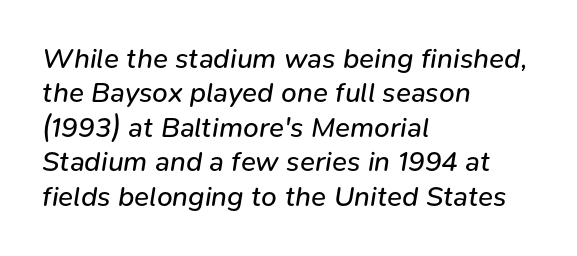
Q: Is the text bold? A: No.
Q: Is the text italic (slanted)? A: Yes, it leans right by about 9 degrees.
Q: Is the text underlined? A: No.
Q: How is the paragraph aligned? A: Left-aligned.
Q: Is the spacing between letters normal or unusually wide? A: Normal.
Q: Width (condensed, normal, or wide)? A: Normal.
Q: Stroke contrast? A: Low.
Q: x-height? A: Medium.
Q: Monospaced? A: No.
